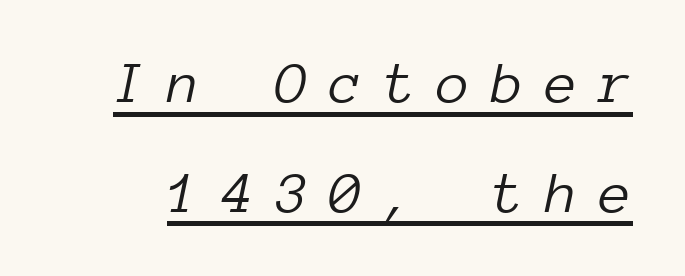
A rule runs beneath these lines of type. The font's italic variant was chosen for this text. Spacing verdict: monospaced, one width for all characters. Loose tracking; the words dissolve into strings of separated letters. The letters look calm and open, with moderate or lighter stems.
